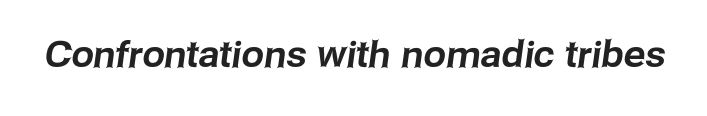
The string is rendered with underlining switched off. The face used here is a sans, in the tradition of grotesques and geometrics. These lines are rendered in a variable-pitch font. This sample uses plain, unmodified letter spacing.
